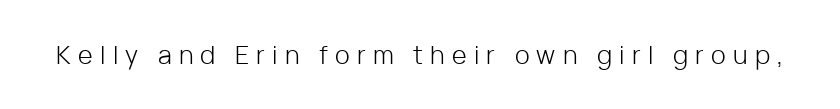
Letter spacing: wide. Anything drawn beneath the words? Only blank space. The font's upright variant was chosen for this text. The characters are drawn with everyday or finer stroke widths.
